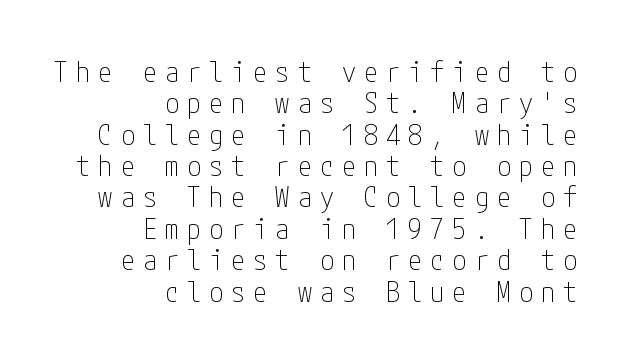
The image shows 28 px thin, condensed sans-serif type, upright; set right-aligned, tight line spacing (1.12x), unusually wide letter spacing (+0.29 em), not underlined; low stroke contrast and a medium x-height.
